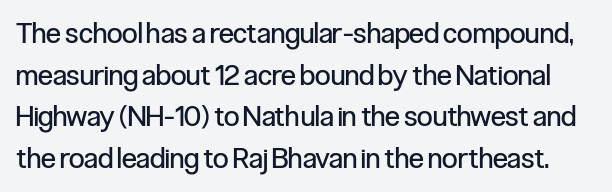
The image shows 28 px regular-weight, condensed sans-serif type, upright; set normal line spacing (1.49x), normal letter spacing, not underlined; low stroke contrast and a medium x-height.
